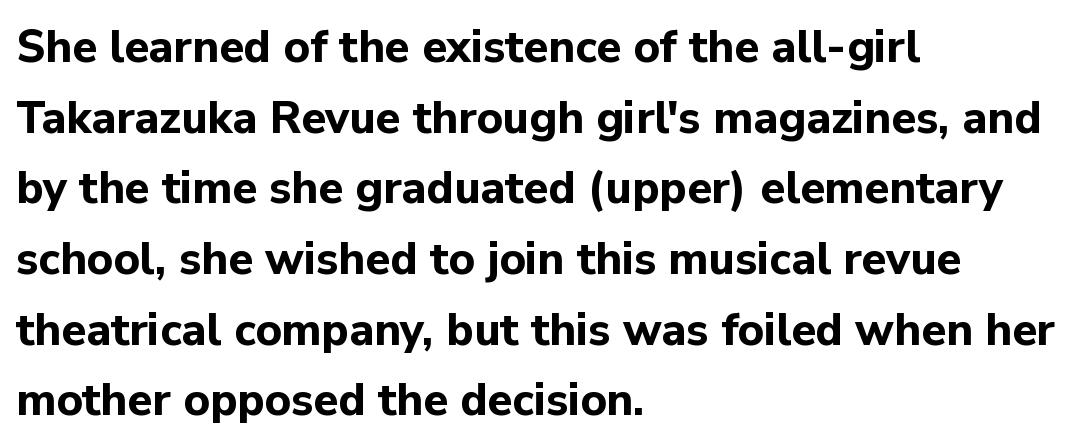
Q: Is the text bold? A: Yes.
Q: Is the text italic (slanted)? A: No, it is upright.
Q: Is the typeface a serif or a sans-serif typeface? A: Sans-serif.
Q: Is the text underlined? A: No.
Q: How is the paragraph aligned? A: Left-aligned.
Q: Is the spacing between letters normal or unusually wide? A: Normal.
Q: Is the spacing between lines tight, normal or loose? A: Normal.
Q: Width (condensed, normal, or wide)? A: Normal.
Q: Stroke contrast? A: Low.
Q: x-height? A: Medium.
Q: Monospaced? A: No.
